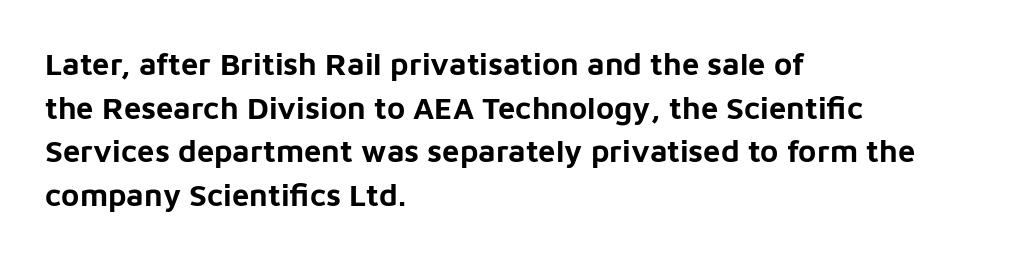
The image shows 31 px bold sans-serif type, upright; set left-aligned, normal line spacing (1.41x), normal letter spacing, not underlined; low stroke contrast and a medium x-height.
